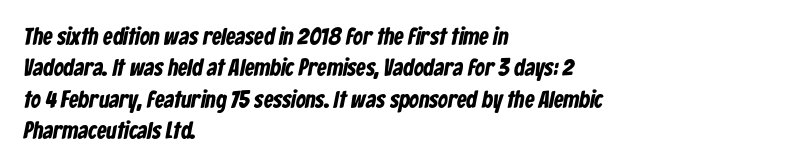
Q: Is the text bold? A: Yes.
Q: Is the text underlined? A: No.
Q: How is the paragraph aligned? A: Left-aligned.
Q: Is the spacing between letters normal or unusually wide? A: Normal.
Q: Is the spacing between lines tight, normal or loose? A: Normal.
